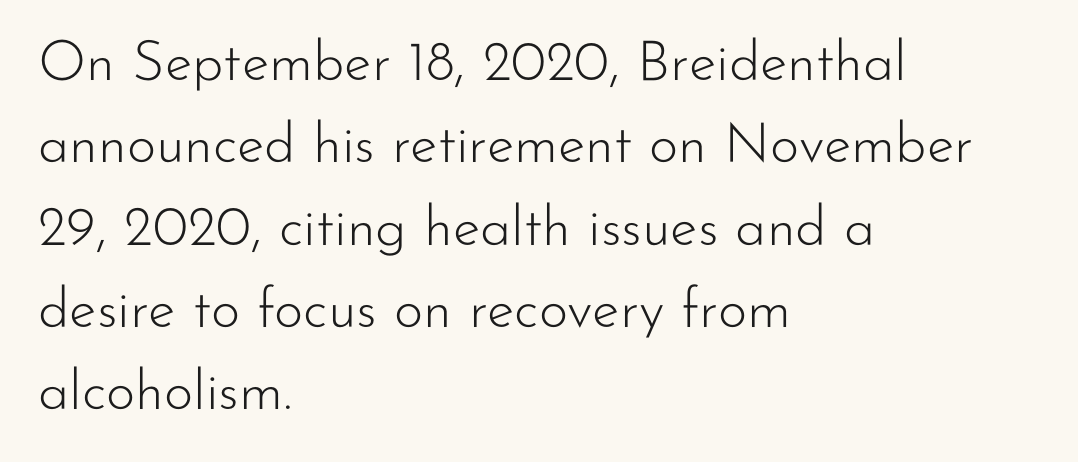
The image shows 56 px light sans-serif type, upright; set left-aligned, normal line spacing (1.47x), normal letter spacing, not underlined; low stroke contrast and a small x-height.
